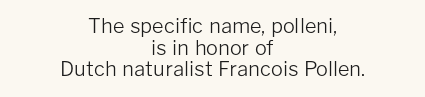
Q: Is the text bold? A: No.
Q: Is the text italic (slanted)? A: No, it is upright.
Q: Is the text underlined? A: No.
Q: How is the paragraph aligned? A: Centered.
Q: Is the spacing between letters normal or unusually wide? A: Normal.
Q: Is the spacing between lines tight, normal or loose? A: Tight.
